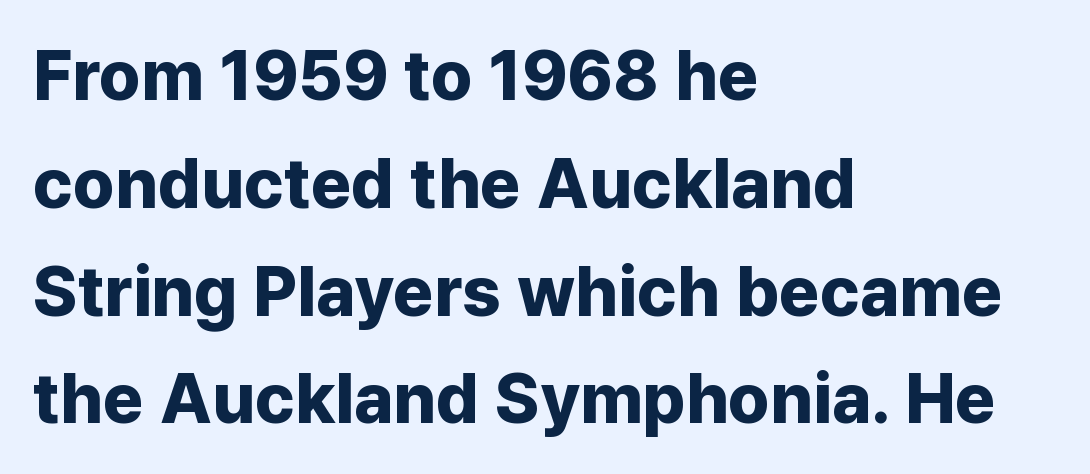
The image shows 70 px bold sans-serif type, upright; set left-aligned, normal line spacing (1.54x), normal letter spacing, not underlined; low stroke contrast and a medium x-height.
